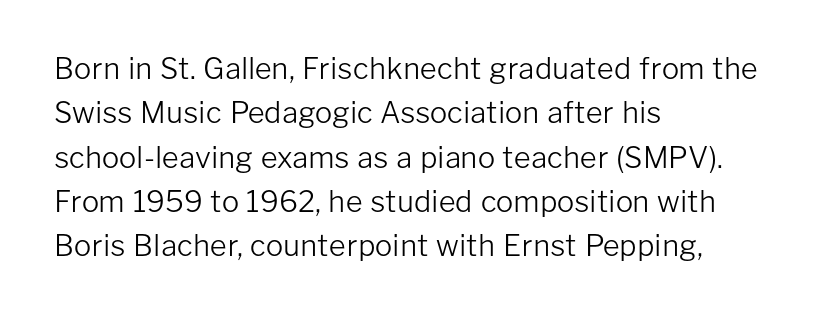
Characters remain perfectly vertical along every line. What kind of face is this? One without serifs — a sans. Short note: letters normally spaced. Nothing heavy about these letters — not bold at all.
